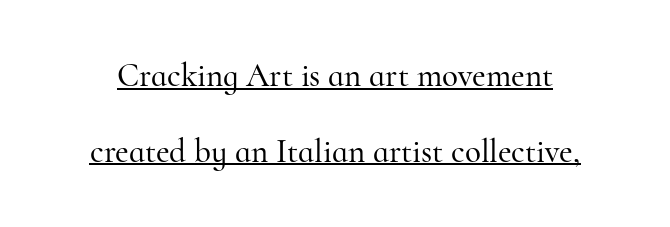
The image shows 33 px serif type, upright; set loose line spacing (2.29x), normal letter spacing, underlined; high stroke contrast and a small x-height.
